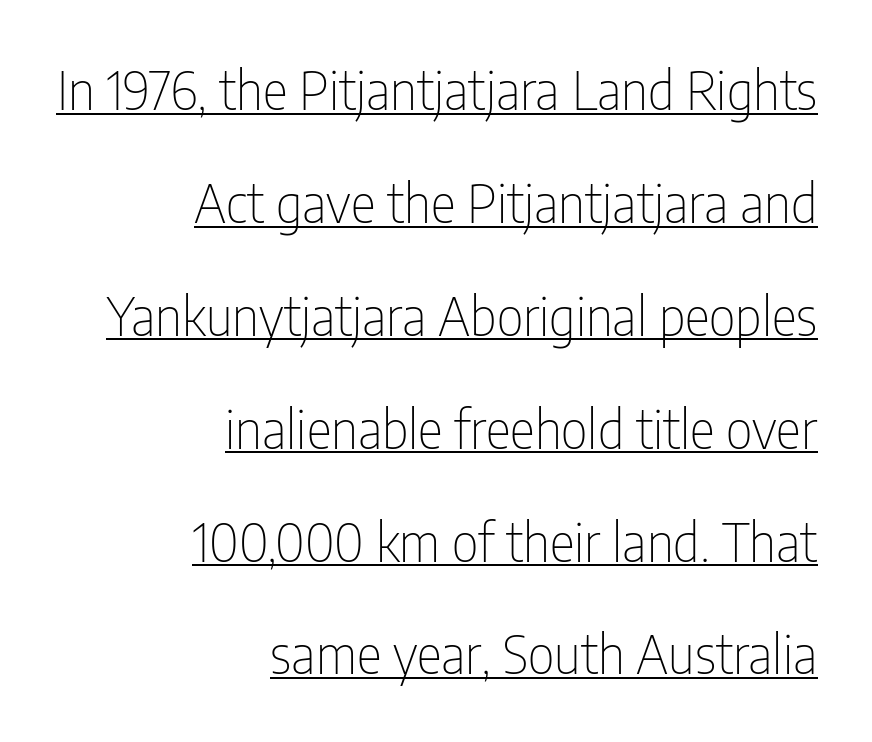
{"serif": "no", "italic": "no", "bold": "no", "weight": "thin", "width": "condensed", "stroke_contrast": "low", "x_height": "medium", "monospaced": "no", "underline": "yes", "align": "right", "line_spacing": "loose", "line_spacing_ratio": 2.13, "letter_spacing": "normal", "letter_spacing_em": 0.0, "glyph_px": 53}
